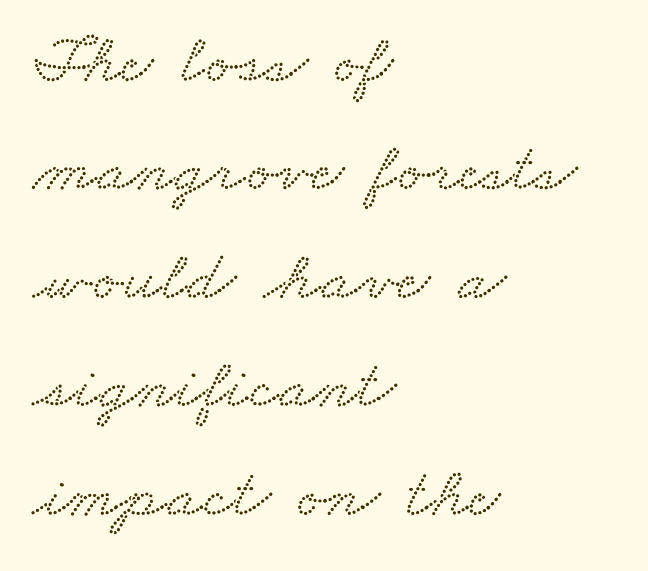
Q: Is the typeface a serif or a sans-serif typeface? A: Serif.
Q: Is the text underlined? A: No.
Q: How is the paragraph aligned? A: Left-aligned.
Q: Is the spacing between letters normal or unusually wide? A: Normal.
Q: Is the spacing between lines tight, normal or loose? A: Normal.
Q: Width (condensed, normal, or wide)? A: Wide.
Q: Stroke contrast? A: Low.
Q: x-height? A: Small.
Q: Monospaced? A: No.
